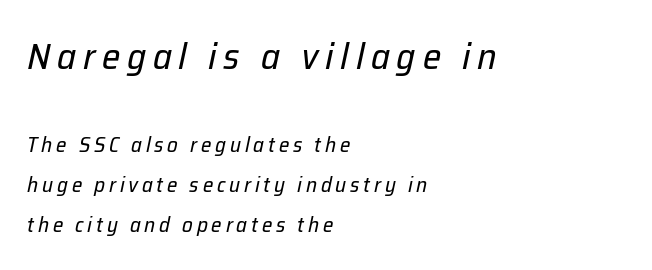
The image shows 37 px regular-weight type, italic (leaning right); set left-aligned, loose line spacing (1.92x), not underlined; the first (top) block is 1.76x larger; low stroke contrast and a medium x-height.
